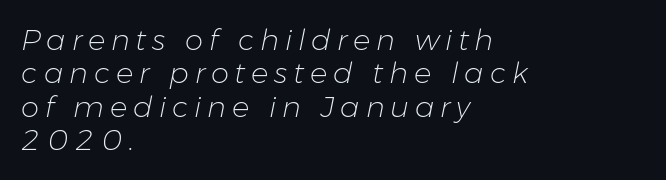
{"italic": "yes", "lean": "right", "slant_degrees": 11, "bold": "no", "weight": "light", "width": "normal", "stroke_contrast": "low", "x_height": "medium", "monospaced": "no", "underline": "no", "align": "left", "line_spacing": "tight", "line_spacing_ratio": 1.15, "letter_spacing": "wide", "letter_spacing_em": 0.2, "glyph_px": 29}
